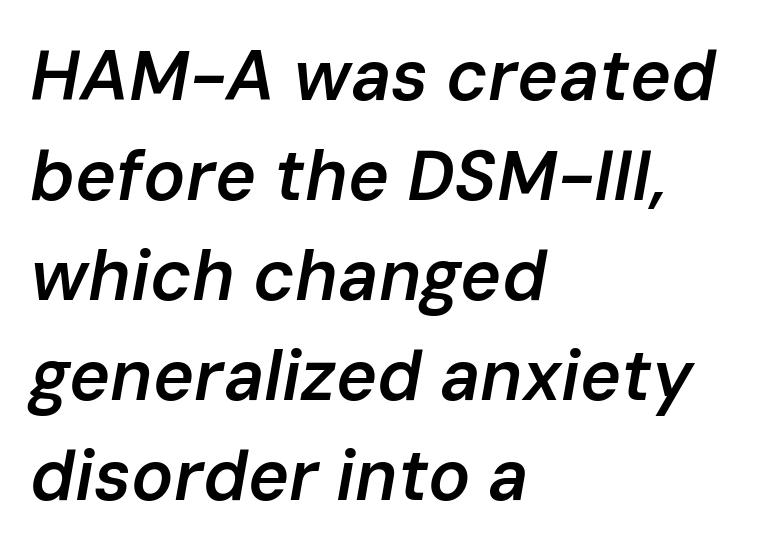
The image shows 70 px semibold type, italic (leaning right); set left-aligned, normal line spacing (1.43x), normal letter spacing, not underlined; low stroke contrast and a medium x-height.
